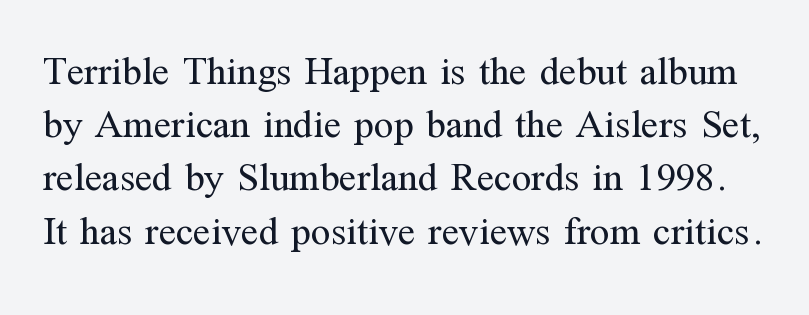
{"serif": "yes", "italic": "no", "bold": "no", "weight": "regular", "width": "normal", "stroke_contrast": "medium", "x_height": "medium", "monospaced": "no", "underline": "no", "line_spacing": "normal", "line_spacing_ratio": 1.33, "letter_spacing": "normal", "letter_spacing_em": 0.0, "glyph_px": 40}
